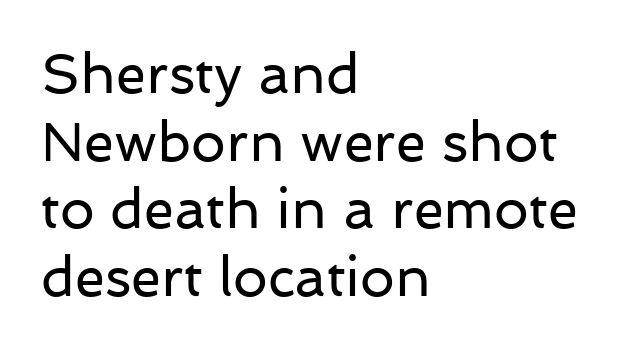
Q: Is the text bold? A: No.
Q: Is the text italic (slanted)? A: No, it is upright.
Q: Is the typeface a serif or a sans-serif typeface? A: Sans-serif.
Q: Is the text underlined? A: No.
Q: How is the paragraph aligned? A: Left-aligned.
Q: Is the spacing between letters normal or unusually wide? A: Normal.
Q: Width (condensed, normal, or wide)? A: Normal.
Q: Stroke contrast? A: Low.
Q: x-height? A: Medium.
Q: Monospaced? A: No.
